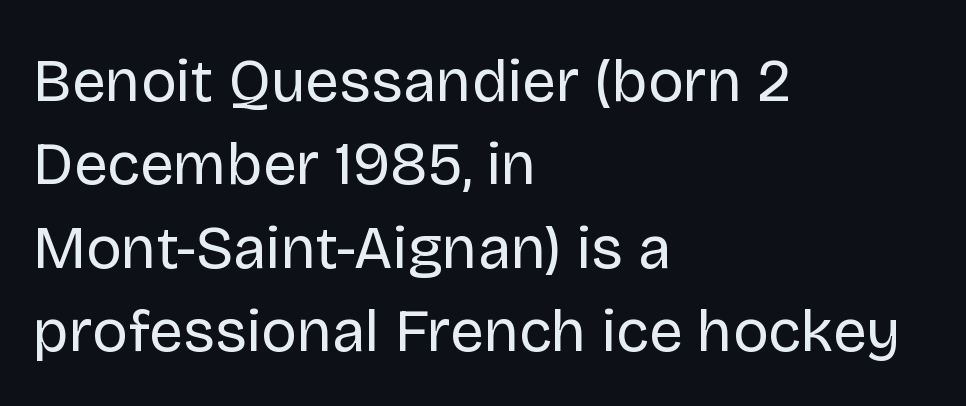
Q: Is the text bold? A: No.
Q: Is the text italic (slanted)? A: No, it is upright.
Q: Is the typeface a serif or a sans-serif typeface? A: Sans-serif.
Q: Is the text underlined? A: No.
Q: How is the paragraph aligned? A: Left-aligned.
Q: Is the spacing between letters normal or unusually wide? A: Normal.
Q: Is the spacing between lines tight, normal or loose? A: Normal.
Q: Width (condensed, normal, or wide)? A: Normal.
Q: Stroke contrast? A: Low.
Q: x-height? A: Large.
Q: Monospaced? A: No.
